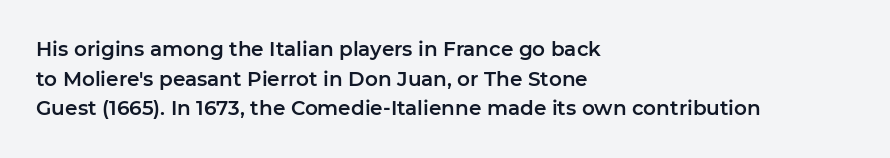
The words here are not underlined. Compared with typical paragraphs, the rows here are spaced about the same. Leftover space on each line is placed entirely after the last word. Students, note that the glyphs here touch the page at normal intervals. Italic: no, the glyphs are upright roman.
